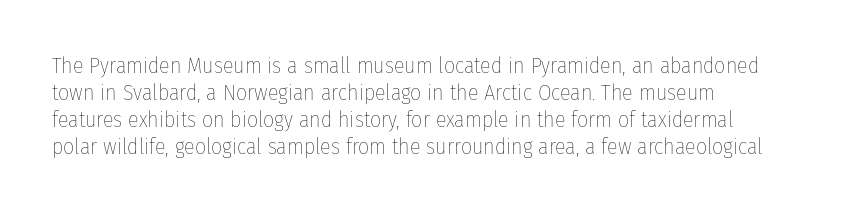
The image shows 22 px text type, upright; set left-aligned, line spacing 1.23x, normal letter spacing, not underlined.
